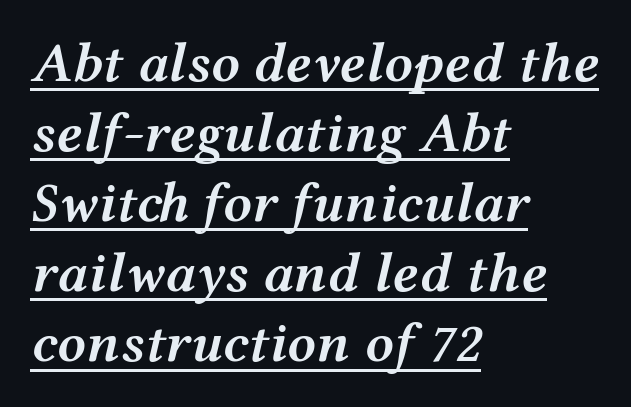
This is moderately heavy type, rendered in semibold. These lines stack with their left ends in a neat column. Proportional: the letters do not fall into vertical columns. Glyph-to-glyph distance matches everyday printed text. A typographer would call this underscored text. You can tell it's italic because the verticals aren't actually vertical.
